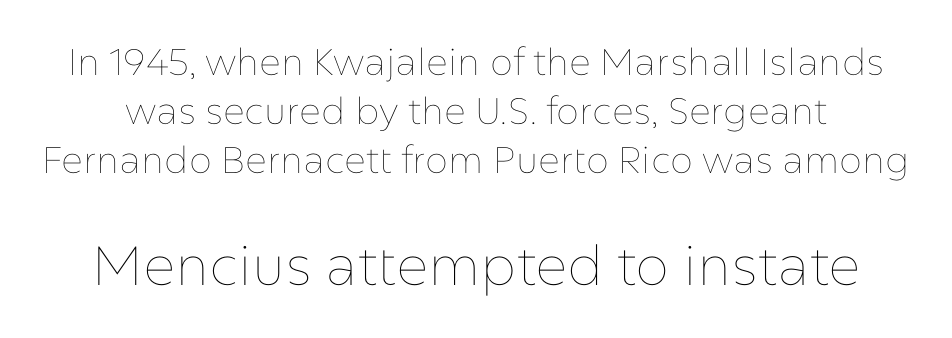
{"italic": "no", "bold": "no", "weight": "thin", "width": "normal", "stroke_contrast": "low", "x_height": "medium", "monospaced": "no", "underline": "no", "line_spacing": "normal", "line_spacing_ratio": 1.33, "letter_spacing": "normal", "letter_spacing_em": 0.0, "larger_block": "second", "size_ratio": 1.49, "glyph_px": 55}
